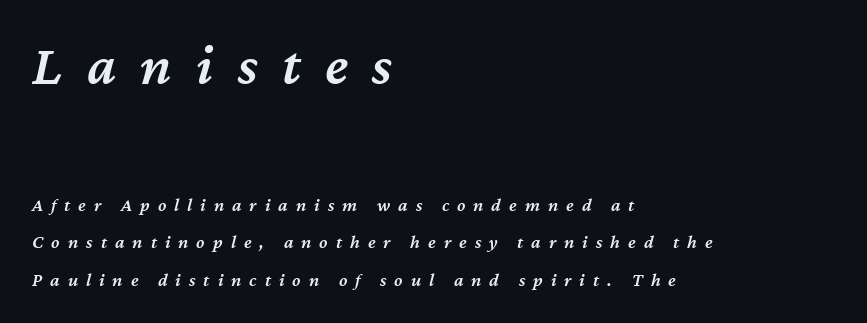
Lines of text with bare space underneath. Look at the tracking — it's clearly loosened, letters drifting apart. Alignment: flush left. The first block has been scaled up relative to the second. The glyphs have the mass of a demibold cut, below bold.
